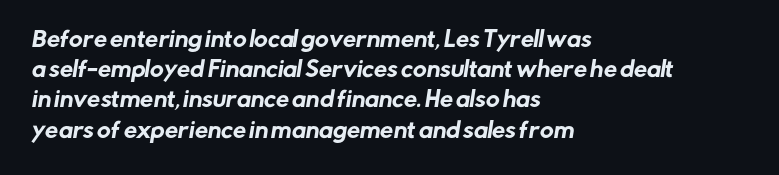
{"underline": "no", "align": "left", "line_spacing": "normal", "line_spacing_ratio": 1.44, "letter_spacing": "normal", "letter_spacing_em": 0.0, "glyph_px": 21}
